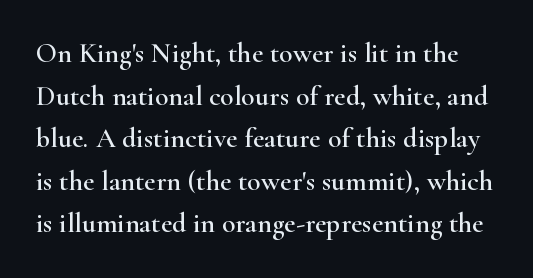
Q: Is the text italic (slanted)? A: No, it is upright.
Q: Is the typeface a serif or a sans-serif typeface? A: Serif.
Q: Is the text underlined? A: No.
Q: Is the spacing between letters normal or unusually wide? A: Normal.
Q: Is the spacing between lines tight, normal or loose? A: Normal.
Q: Width (condensed, normal, or wide)? A: Wide.
Q: Stroke contrast? A: High.
Q: x-height? A: Small.
Q: Monospaced? A: No.
